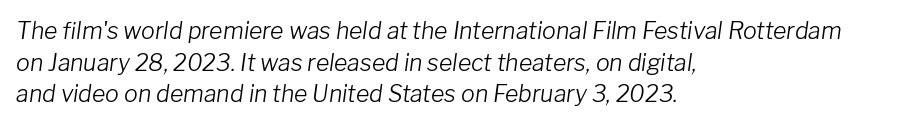
Q: Is the text bold? A: No.
Q: Is the text italic (slanted)? A: Yes, it leans right by about 8 degrees.
Q: Is the text underlined? A: No.
Q: How is the paragraph aligned? A: Left-aligned.
Q: Is the spacing between letters normal or unusually wide? A: Normal.
Q: Is the spacing between lines tight, normal or loose? A: Normal.
